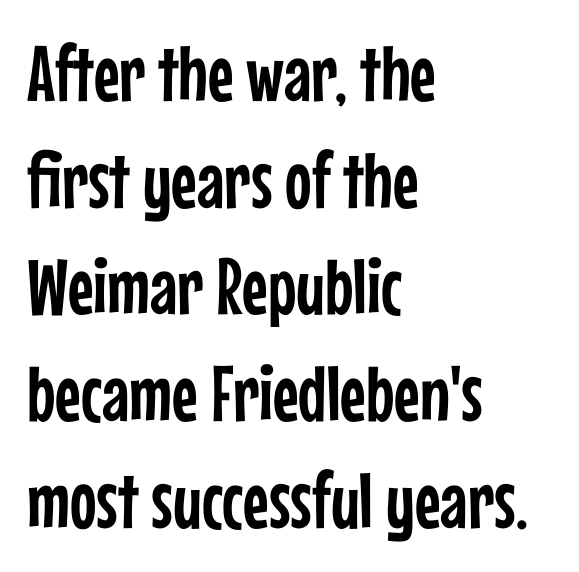
Q: Is the text italic (slanted)? A: No, it is upright.
Q: Is the typeface a serif or a sans-serif typeface? A: Sans-serif.
Q: Is the text underlined? A: No.
Q: How is the paragraph aligned? A: Left-aligned.
Q: Is the spacing between letters normal or unusually wide? A: Normal.
Q: Is the spacing between lines tight, normal or loose? A: Normal.
Q: Width (condensed, normal, or wide)? A: Condensed.
Q: Stroke contrast? A: Low.
Q: x-height? A: Medium.
Q: Monospaced? A: No.
